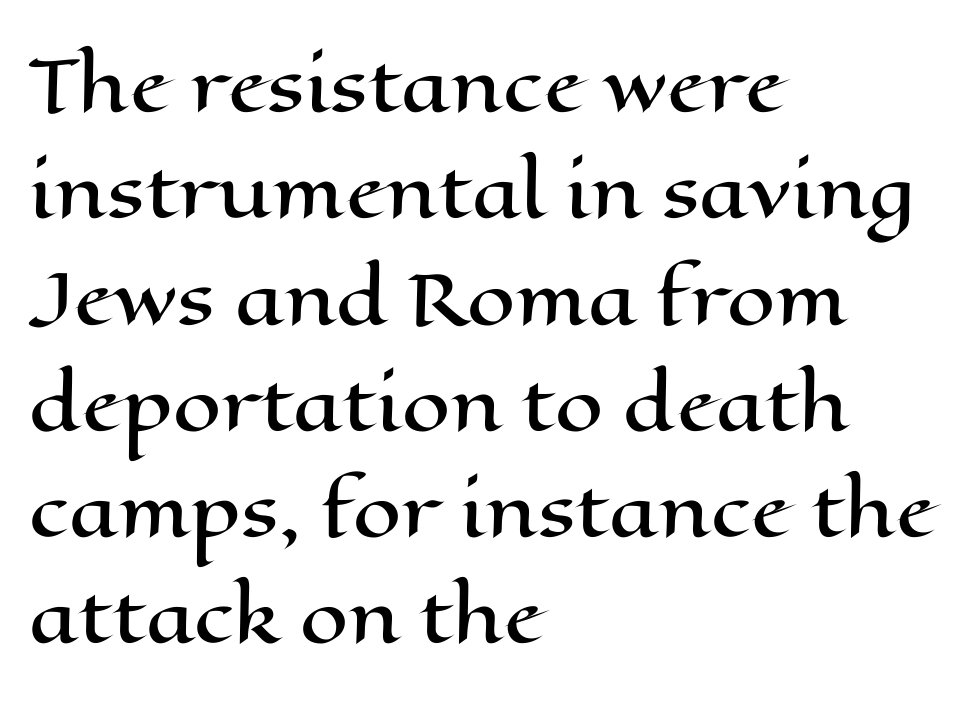
The image shows 69 px wide type, upright; set left-aligned, normal line spacing (1.54x), normal letter spacing, not underlined; high stroke contrast and a medium x-height.
